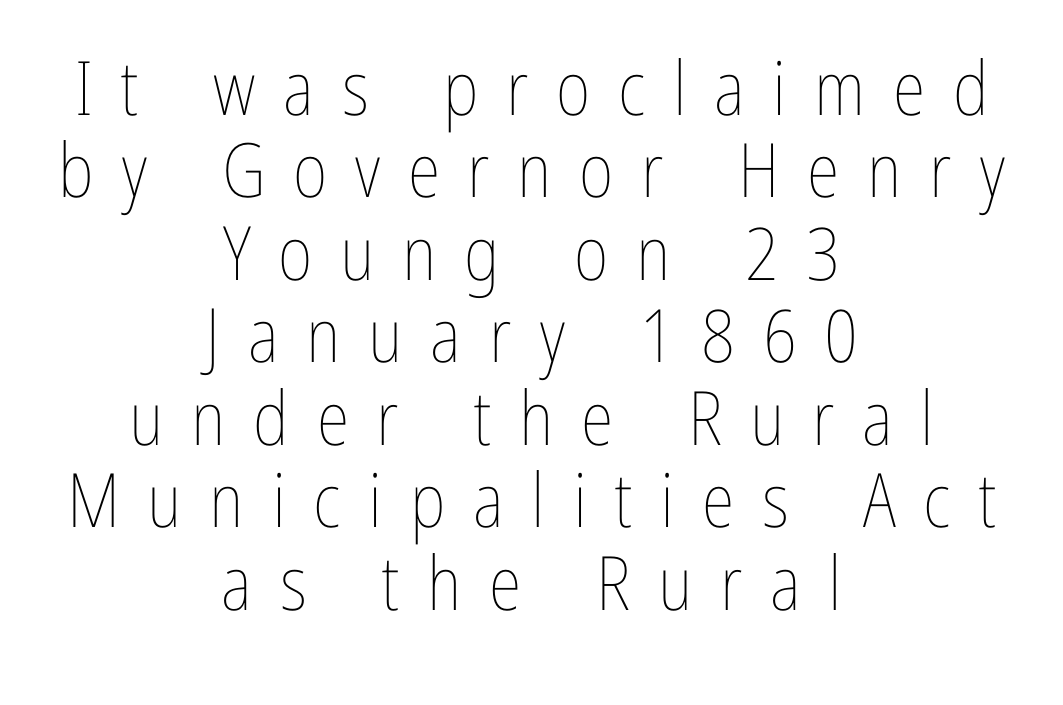
The image shows 75 px thin, condensed type, upright; set centered, tight line spacing (1.1x), unusually wide letter spacing (+0.37 em), not underlined; low stroke contrast and a medium x-height.
